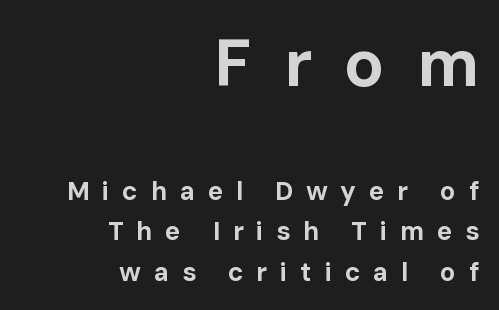
The image shows 66 px bold sans-serif type, upright; set right-aligned, normal line spacing (1.54x), unusually wide letter spacing (+0.49 em), not underlined; the first (top) block is 2.54x larger; low stroke contrast and a medium x-height.
